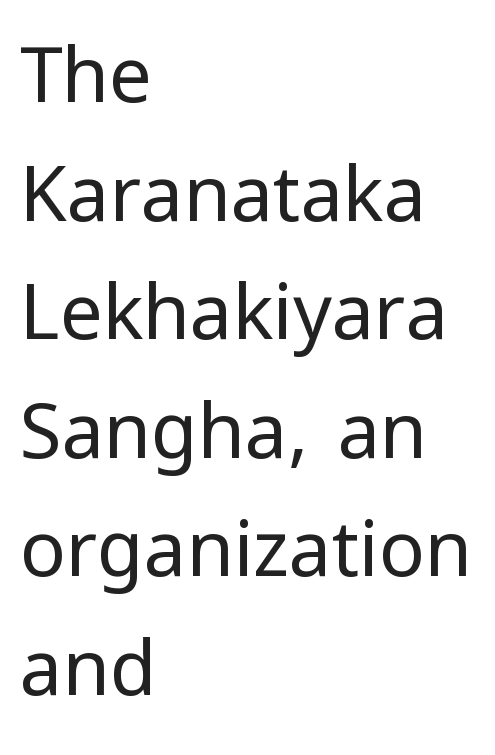
Q: Is the text bold? A: No.
Q: Is the text italic (slanted)? A: No, it is upright.
Q: Is the typeface a serif or a sans-serif typeface? A: Sans-serif.
Q: Is the text underlined? A: No.
Q: How is the paragraph aligned? A: Left-aligned.
Q: Is the spacing between letters normal or unusually wide? A: Normal.
Q: Is the spacing between lines tight, normal or loose? A: Normal.
Q: Width (condensed, normal, or wide)? A: Normal.
Q: Stroke contrast? A: Low.
Q: x-height? A: Medium.
Q: Monospaced? A: No.
